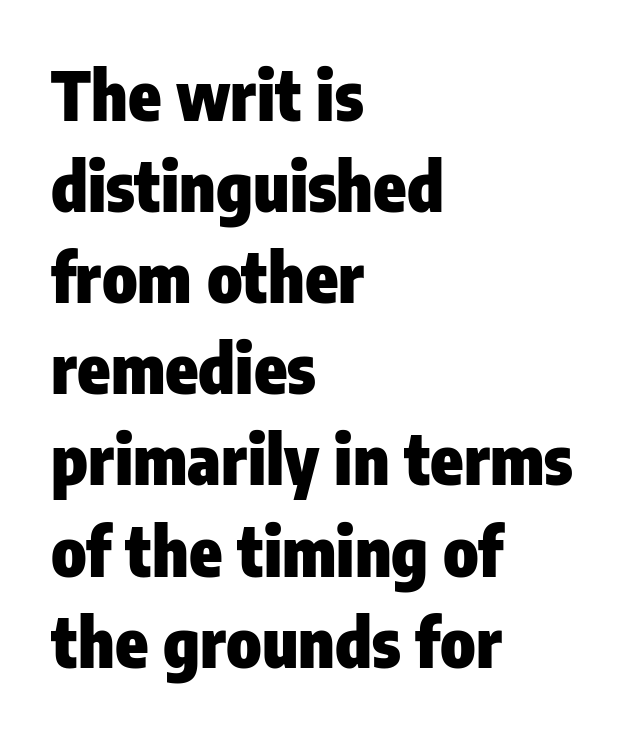
The image shows 67 px heavy, condensed sans-serif type, upright; set left-aligned, normal line spacing (1.36x), normal letter spacing, not underlined; low stroke contrast and a medium x-height.
